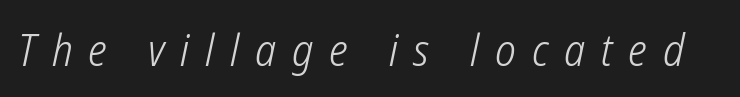
{"serif": "no", "bold": "no", "weight": "light", "width": "condensed", "stroke_contrast": "low", "x_height": "medium", "monospaced": "no", "underline": "no", "letter_spacing": "wide", "letter_spacing_em": 0.36, "glyph_px": 44}
